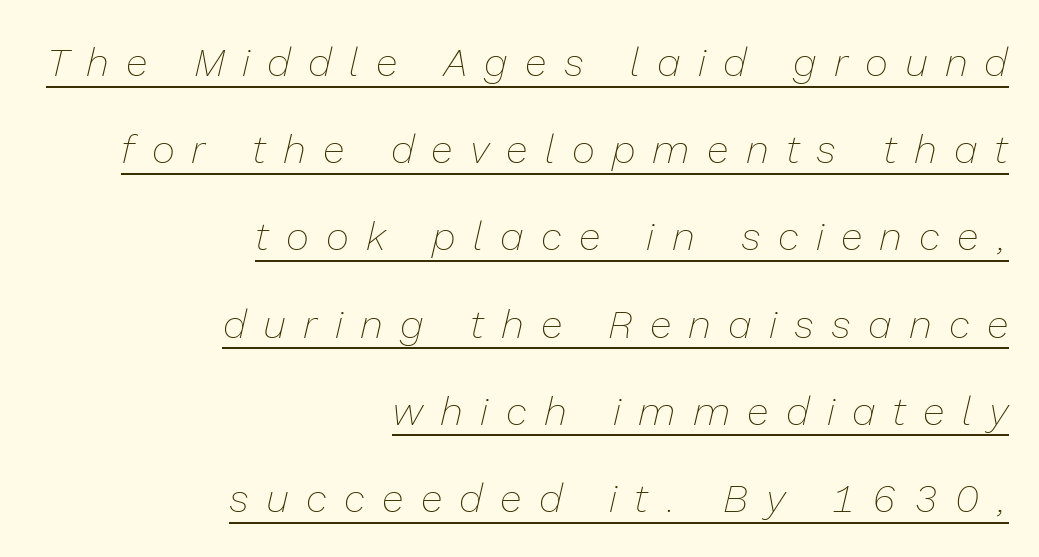
The image shows 40 px thin type, italic (leaning right); set right-aligned, loose line spacing (2.18x), unusually wide letter spacing (+0.43 em), underlined; low stroke contrast and a medium x-height.
